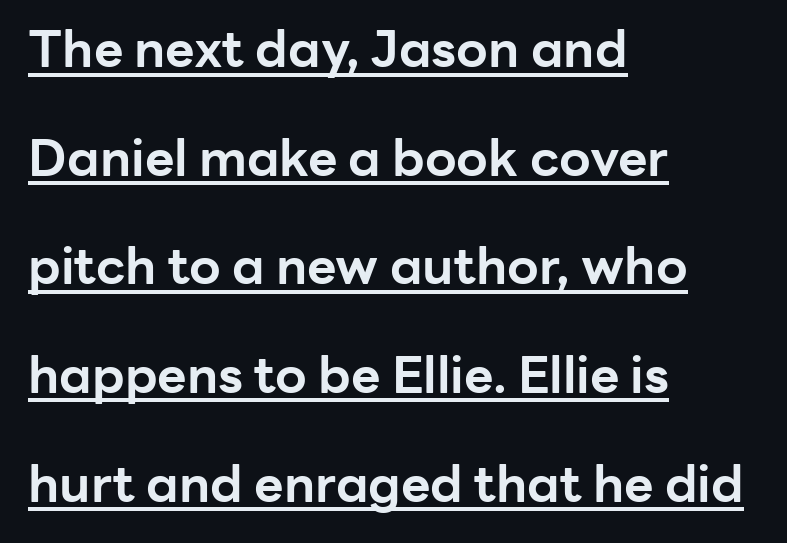
The lines are quadded left. Each letter keeps its own natural width here, so spacing adapts to shape. Italic? Not at all — the glyphs are vertical. Its strokes are broad and dark, the hallmark of bold type. Inter-character spacing is left at the font's built-in metrics.
